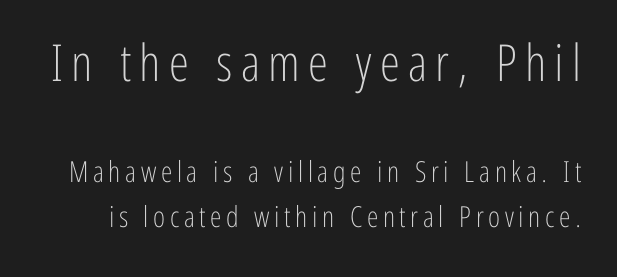
{"serif": "no", "italic": "no", "bold": "no", "weight": "light", "width": "condensed", "stroke_contrast": "low", "x_height": "medium", "monospaced": "no", "underline": "no", "line_spacing": "normal", "line_spacing_ratio": 1.55, "larger_block": "first", "size_ratio": 1.76, "glyph_px": 51}
